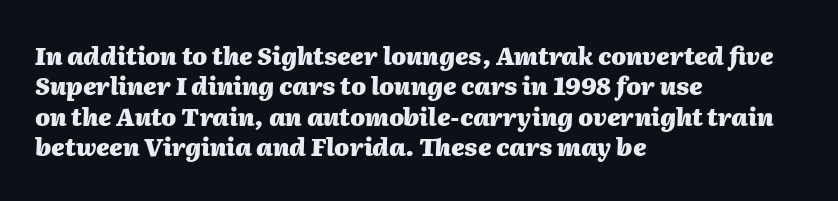
{"italic": "yes", "lean": "right", "slant_degrees": 2, "bold": "yes", "underline": "no", "align": "left", "line_spacing": "normal", "line_spacing_ratio": 1.27, "letter_spacing": "normal", "letter_spacing_em": 0.0, "glyph_px": 24}
